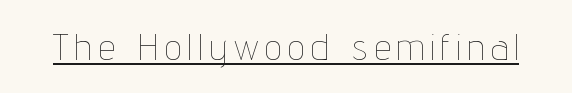
The image shows 37 px thin, condensed type, upright; set underlined; low stroke contrast and a medium x-height.
